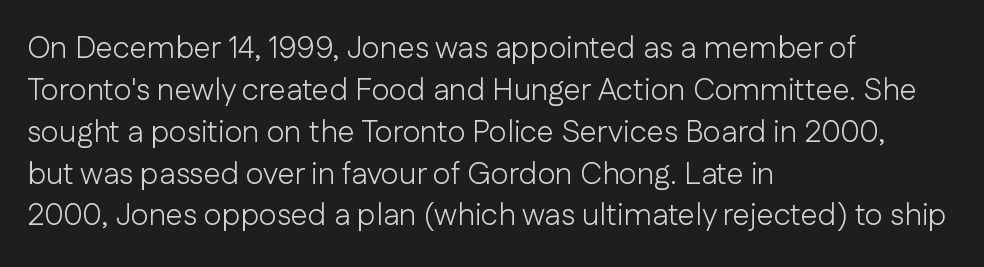
Is there any slant? The stems are plumb. The rendering uses a moderate line-height, typical for paragraphs. The rendering shows plain stroke endings on the letterforms — a sans-serif design. A clean baseline with only descenders dipping below it.
